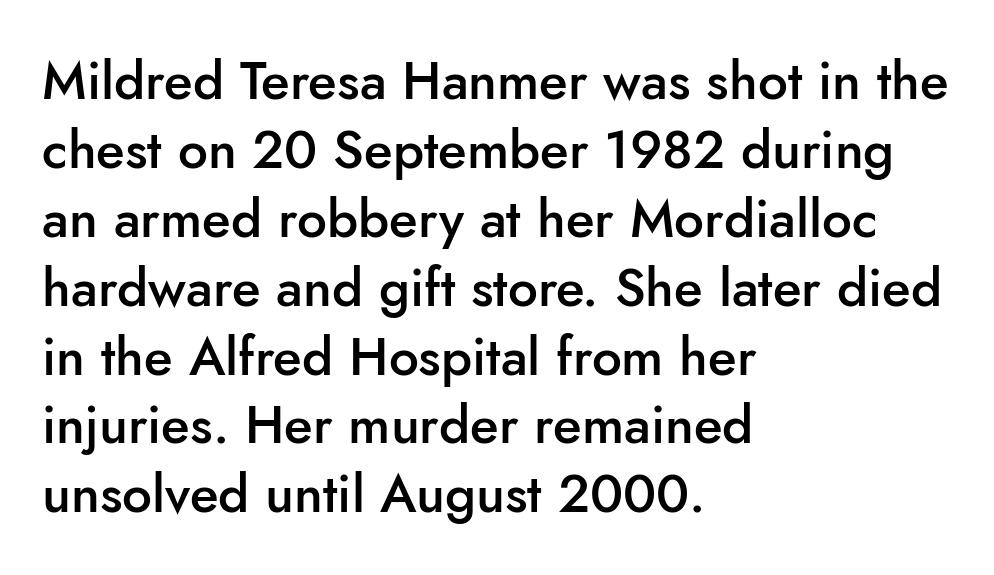
{"serif": "no", "italic": "no", "bold": "semi", "weight": "semibold", "width": "normal", "stroke_contrast": "low", "x_height": "small", "monospaced": "no", "underline": "no", "align": "left", "line_spacing": "normal", "line_spacing_ratio": 1.3, "letter_spacing": "normal", "letter_spacing_em": 0.0, "glyph_px": 53}
